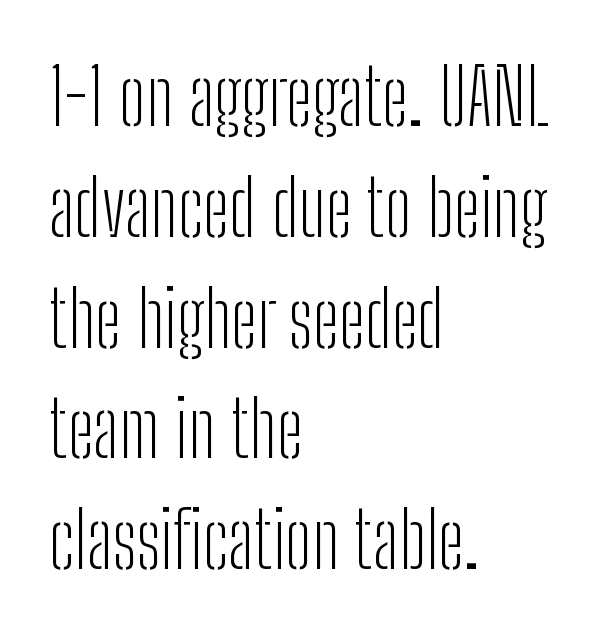
Q: Is the text bold? A: No.
Q: Is the text italic (slanted)? A: No, it is upright.
Q: Is the typeface a serif or a sans-serif typeface? A: Sans-serif.
Q: Is the text underlined? A: No.
Q: How is the paragraph aligned? A: Left-aligned.
Q: Is the spacing between letters normal or unusually wide? A: Normal.
Q: Is the spacing between lines tight, normal or loose? A: Normal.
Q: Width (condensed, normal, or wide)? A: Condensed.
Q: Stroke contrast? A: Low.
Q: x-height? A: Medium.
Q: Monospaced? A: No.
